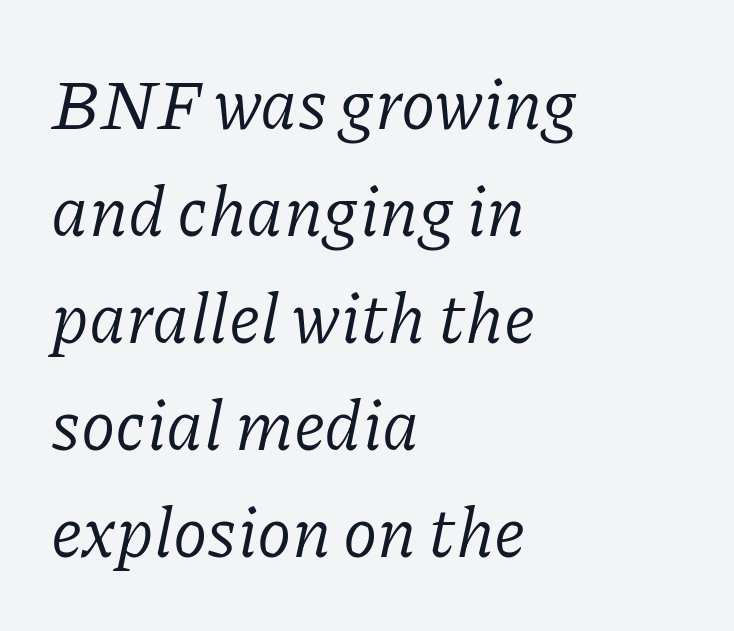
Q: Is the text bold? A: No.
Q: Is the text italic (slanted)? A: Yes, it leans right by about 11 degrees.
Q: Is the typeface a serif or a sans-serif typeface? A: Serif.
Q: Is the text underlined? A: No.
Q: How is the paragraph aligned? A: Left-aligned.
Q: Is the spacing between letters normal or unusually wide? A: Normal.
Q: Is the spacing between lines tight, normal or loose? A: Normal.
Q: Width (condensed, normal, or wide)? A: Normal.
Q: Stroke contrast? A: Low.
Q: x-height? A: Medium.
Q: Monospaced? A: No.
